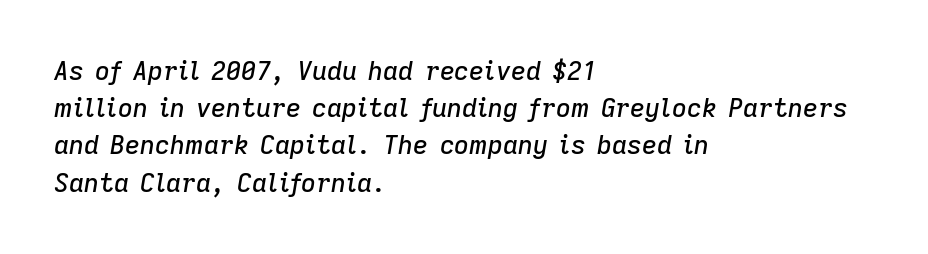
The image shows 26 px text type, italic (leaning right); set left-aligned, normal line spacing (1.43x), normal letter spacing, not underlined.
